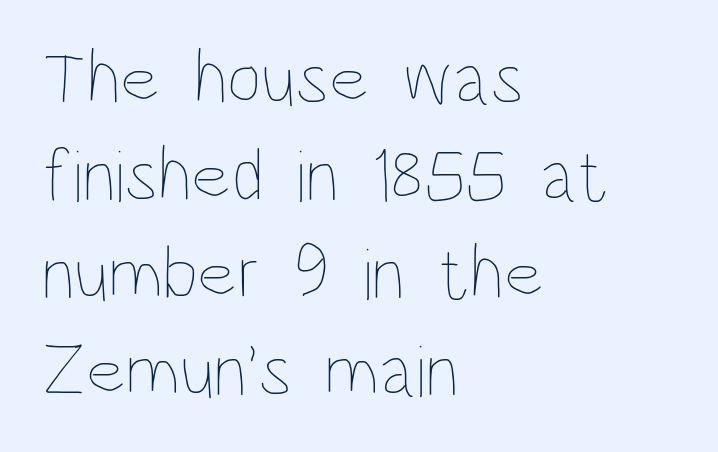
{"italic": "no", "bold": "no", "weight": "thin", "width": "condensed", "stroke_contrast": "low", "x_height": "large", "monospaced": "no", "underline": "no", "align": "left", "line_spacing": "normal", "line_spacing_ratio": 1.3, "letter_spacing": "normal", "letter_spacing_em": 0.0, "glyph_px": 75}
